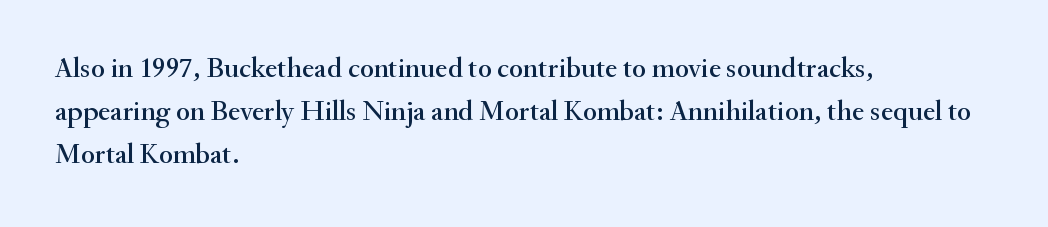
Line beginnings align vertically; line endings do not. Beneath every word, the page is bare. Is this a sans? No — the strokes have serifs. Unlike italic type, these characters show no tilt at all. Is this a fixed-width face? No — the glyphs have proportional, varying widths. What stands out about the letter spacing? Nothing — it is the standard amount.
